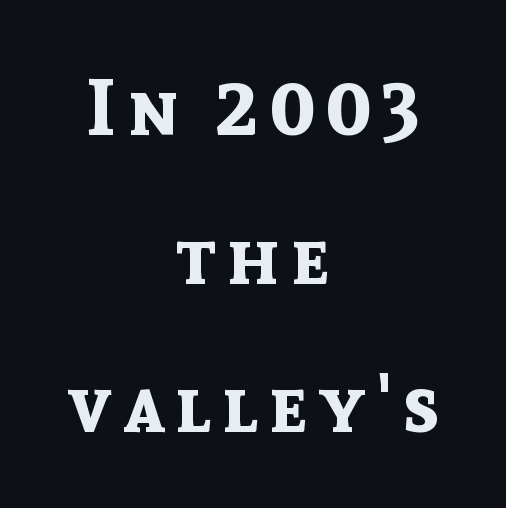
{"serif": "no", "italic": "no", "bold": "yes", "weight": "bold", "width": "normal", "x_height": "medium", "monospaced": "no", "underline": "no", "align": "center", "line_spacing_ratio": 1.88, "glyph_px": 79}
